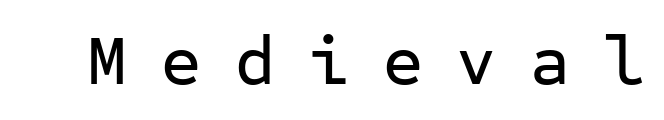
The image shows 69 px sans-serif type, upright, monospaced; set unusually wide letter spacing (+0.49 em), not underlined; low stroke contrast and a medium x-height.
